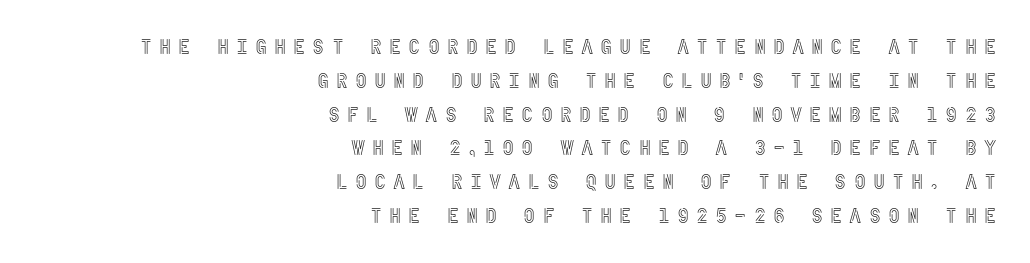
{"italic": "no", "underline": "no", "align": "right", "line_spacing": "normal", "line_spacing_ratio": 1.61, "letter_spacing": "wide", "letter_spacing_em": 0.33, "glyph_px": 21}
